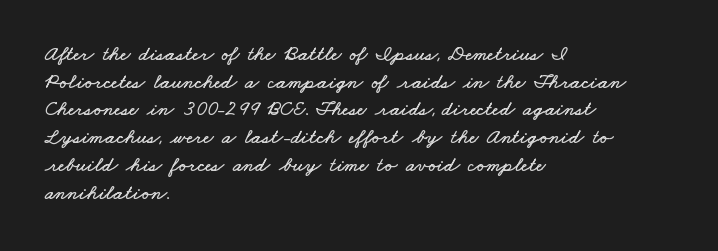
{"underline": "no", "align": "left", "line_spacing": "normal", "line_spacing_ratio": 1.32, "letter_spacing": "normal", "letter_spacing_em": 0.0, "glyph_px": 21}
